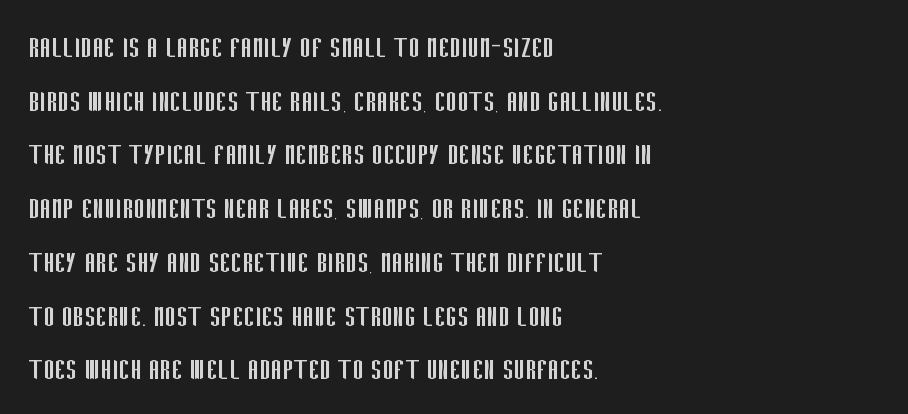
The image shows 34 px regular-weight, condensed sans-serif type, upright; set left-aligned, normal line spacing (1.58x), normal letter spacing, not underlined; low stroke contrast and a large x-height.
